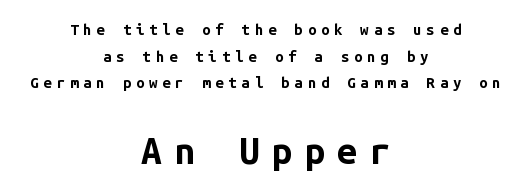
The image shows 37 px bold sans-serif type, upright, monospaced; set centered, line spacing 1.77x, unusually wide letter spacing (+0.32 em), not underlined; the second (bottom) block is 2.47x larger; low stroke contrast and a medium x-height.
